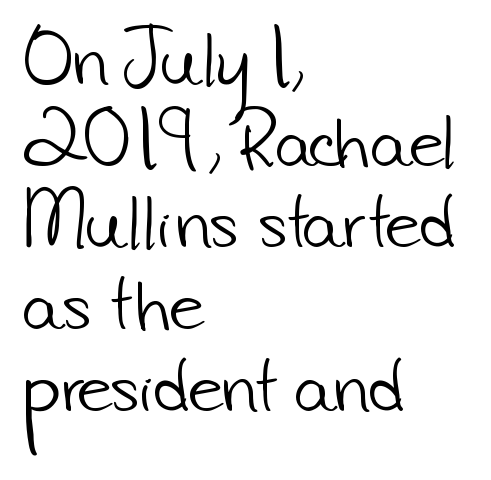
Q: Is the text bold? A: No.
Q: Is the typeface a serif or a sans-serif typeface? A: Sans-serif.
Q: Is the text underlined? A: No.
Q: How is the paragraph aligned? A: Left-aligned.
Q: Is the spacing between letters normal or unusually wide? A: Normal.
Q: Width (condensed, normal, or wide)? A: Normal.
Q: Stroke contrast? A: Low.
Q: x-height? A: Small.
Q: Monospaced? A: No.
